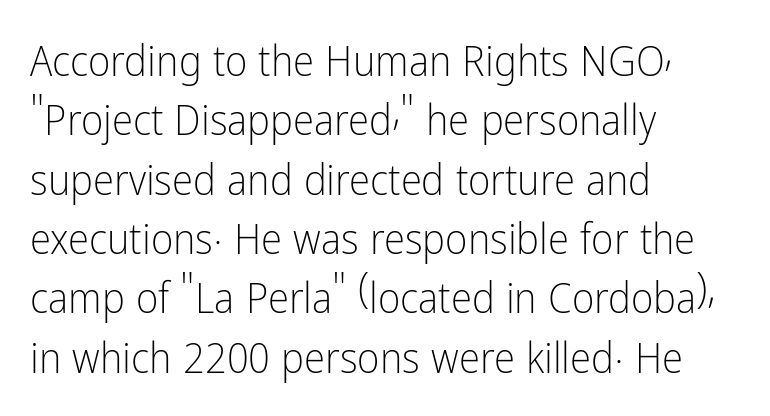
The rendering uses a moderate line-height, typical for paragraphs. This reads as an unemphasized weight, regular at the heaviest. Line starts are locked; line ends wander. Bare-footed words on every line. Ordinary non-slanted type is in use. How are the letters spaced? Ordinarily, with no added tracking.
